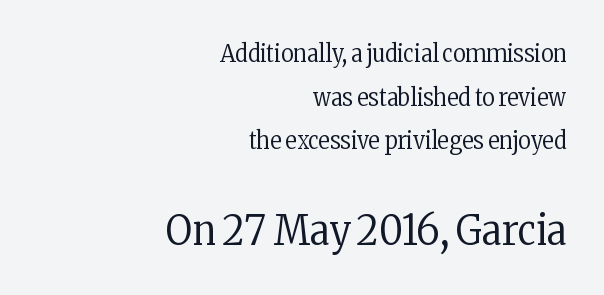
The image shows 42 px regular-weight, condensed serif type, upright; set right-aligned, line spacing 1.82x, normal letter spacing, not underlined; the second (bottom) block is 1.75x larger; low stroke contrast and a medium x-height.
